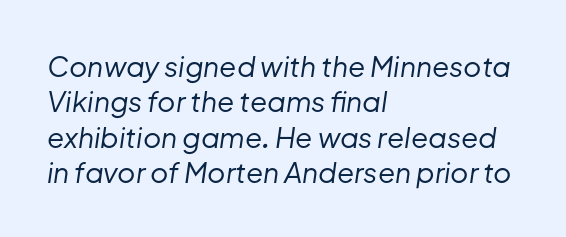
{"italic": "yes", "lean": "right", "slant_degrees": 8, "bold": "no", "weight": "regular", "width": "normal", "stroke_contrast": "low", "x_height": "medium", "monospaced": "no", "underline": "no", "align": "left", "line_spacing": "normal", "line_spacing_ratio": 1.26, "letter_spacing": "normal", "letter_spacing_em": 0.0, "glyph_px": 28}
